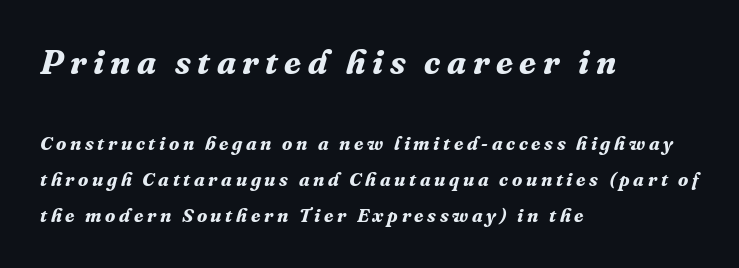
Would a proofreader flag this as italicized? Yes. The rendering uses a bold face; every stroke is thick and dark. The specimen omits any rule beneath the text block's lines. Alignment: flush left. The rendering uses natural spacing where letterforms have individual widths. Look at the glyph heights: the upper group is clearly the bigger setting.
